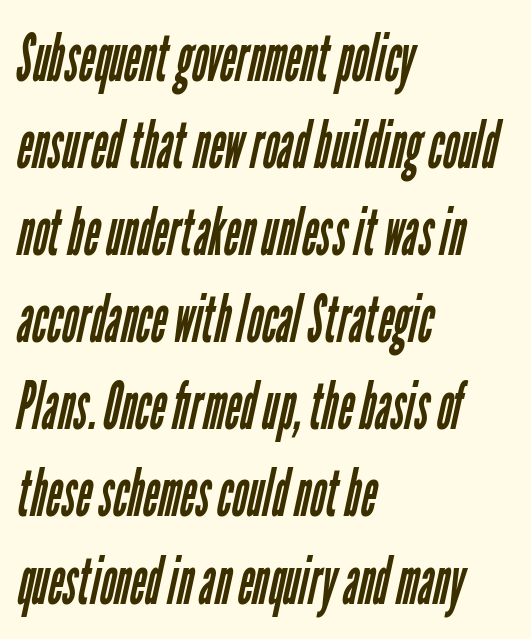
{"serif": "no", "bold": "no", "weight": "regular", "width": "condensed", "stroke_contrast": "low", "x_height": "medium", "monospaced": "no", "underline": "no", "align": "left", "line_spacing": "normal", "line_spacing_ratio": 1.3, "letter_spacing": "normal", "letter_spacing_em": 0.0, "glyph_px": 67}
